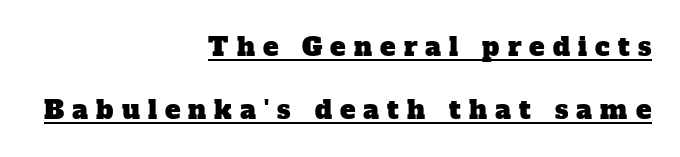
The image shows 26 px text type; set right-aligned, loose line spacing (2.42x), unusually wide letter spacing (+0.31 em), underlined.
